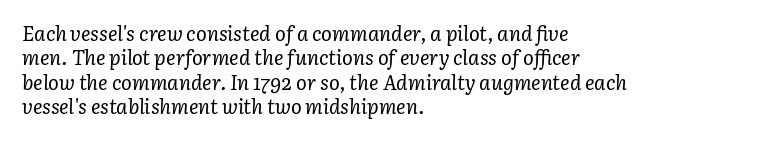
Q: Is the text bold? A: No.
Q: Is the text italic (slanted)? A: Yes, it leans right by about 3 degrees.
Q: Is the text underlined? A: No.
Q: How is the paragraph aligned? A: Left-aligned.
Q: Is the spacing between letters normal or unusually wide? A: Normal.
